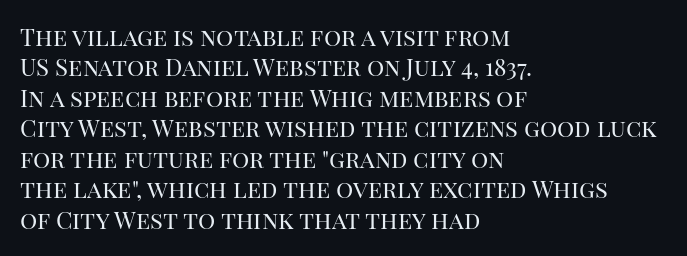
{"italic": "no", "bold": "no", "underline": "no", "align": "left", "line_spacing": "normal", "line_spacing_ratio": 1.27, "letter_spacing": "normal", "letter_spacing_em": 0.0, "glyph_px": 24}
